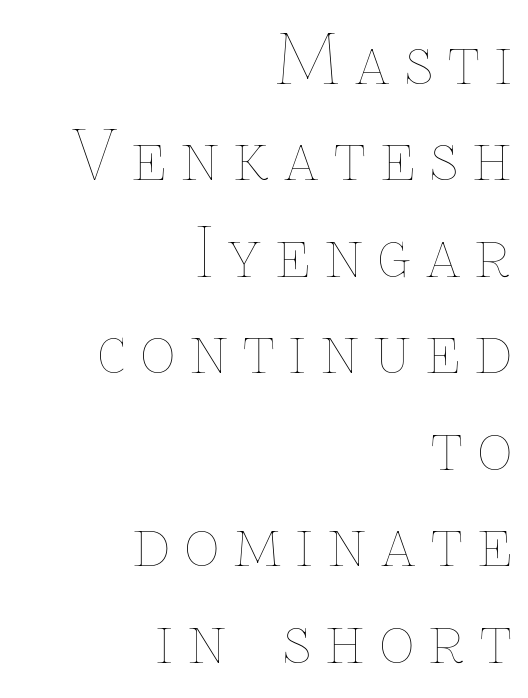
If you drew a line through each stem, it would be perfectly vertical. Words float on clear page, feet unadorned. Reading down the column, the eye jumps a familiar distance to each next line. Caption: face not bold, strokes unweighted. Line ends are locked; line starts wander. Letter spacing: wide.
